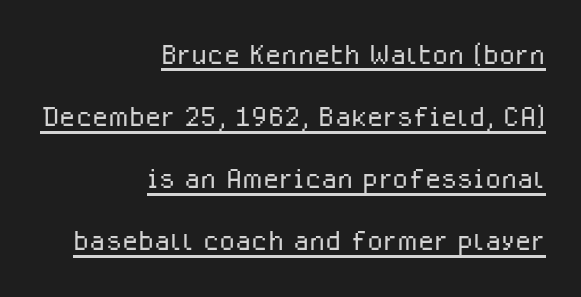
The text was rendered using a sans face with plain stroke endings. The text block is weighted toward the right margin, trailing off unevenly leftward. The line-height multiplier appears to be the usual default. You can tell it's not italic because the verticals are truly vertical.
